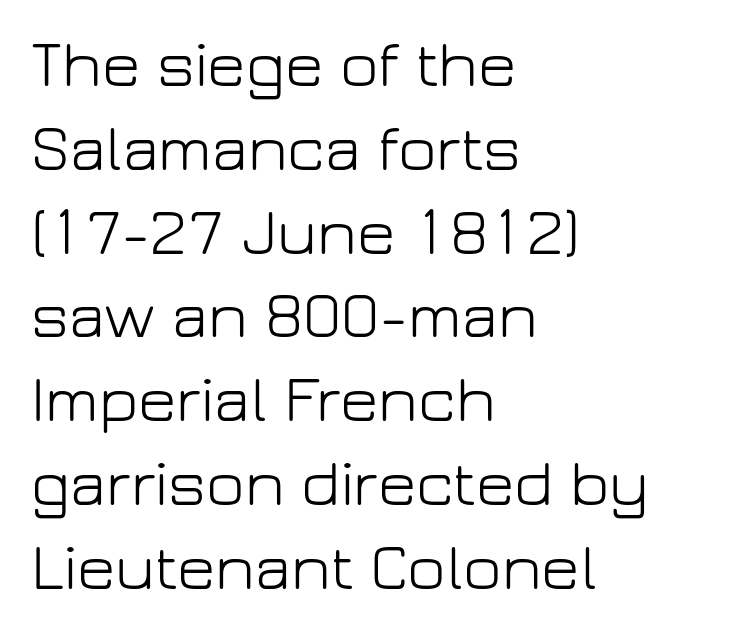
Q: Is the text bold? A: No.
Q: Is the text italic (slanted)? A: No, it is upright.
Q: Is the typeface a serif or a sans-serif typeface? A: Sans-serif.
Q: Is the text underlined? A: No.
Q: How is the paragraph aligned? A: Left-aligned.
Q: Is the spacing between letters normal or unusually wide? A: Normal.
Q: Is the spacing between lines tight, normal or loose? A: Normal.
Q: Width (condensed, normal, or wide)? A: Normal.
Q: Stroke contrast? A: Low.
Q: x-height? A: Medium.
Q: Monospaced? A: No.
